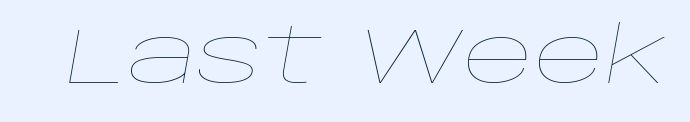
{"italic": "yes", "lean": "right", "slant_degrees": 10, "bold": "no", "weight": "thin", "width": "wide", "stroke_contrast": "low", "x_height": "large", "monospaced": "no", "underline": "no", "letter_spacing": "normal", "letter_spacing_em": 0.0, "glyph_px": 78}
